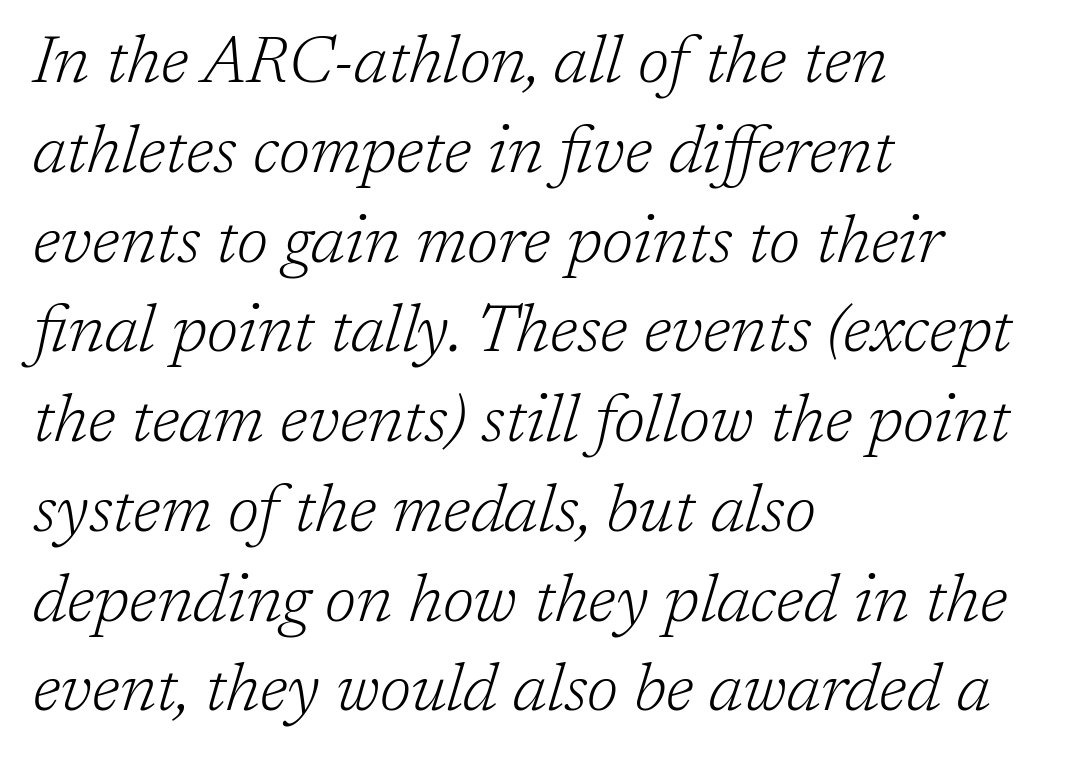
Q: Is the text bold? A: No.
Q: Is the text italic (slanted)? A: Yes, it leans right by about 17 degrees.
Q: Is the typeface a serif or a sans-serif typeface? A: Serif.
Q: Is the text underlined? A: No.
Q: How is the paragraph aligned? A: Left-aligned.
Q: Is the spacing between letters normal or unusually wide? A: Normal.
Q: Is the spacing between lines tight, normal or loose? A: Normal.
Q: Width (condensed, normal, or wide)? A: Normal.
Q: Stroke contrast? A: Low.
Q: x-height? A: Medium.
Q: Monospaced? A: No.
